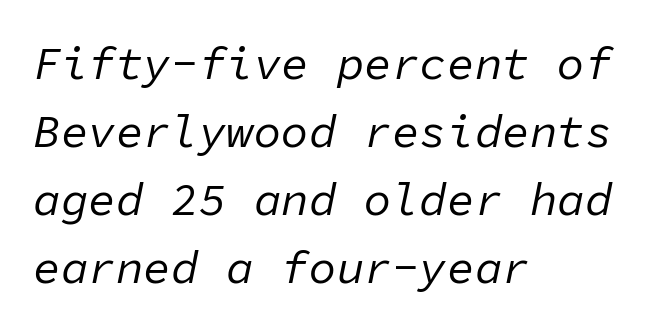
Weight class: somewhere from thin through regular. Posture: slanted. There is no visible air inserted between adjacent glyphs. Line spacing here is normal.
